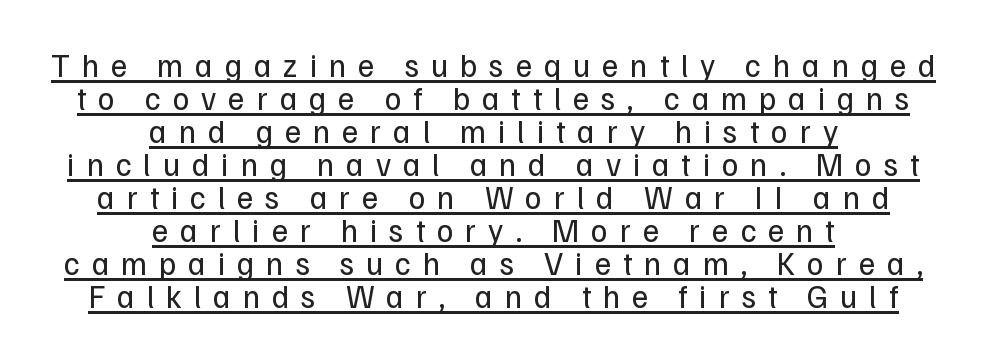
The image shows 32 px regular-weight sans-serif type, upright; set centered, tight line spacing (1.03x), unusually wide letter spacing (+0.37 em), underlined; low stroke contrast and a medium x-height.
